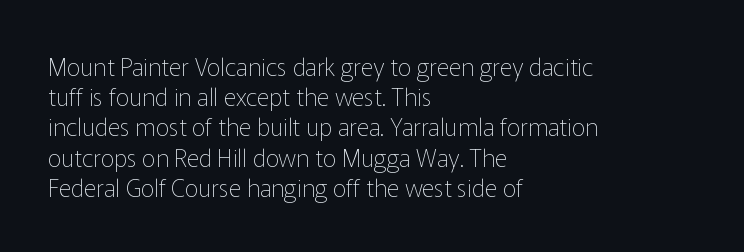
{"italic": "no", "bold": "no", "underline": "no", "align": "left", "line_spacing": "normal", "line_spacing_ratio": 1.26, "letter_spacing": "normal", "letter_spacing_em": 0.0, "glyph_px": 24}
